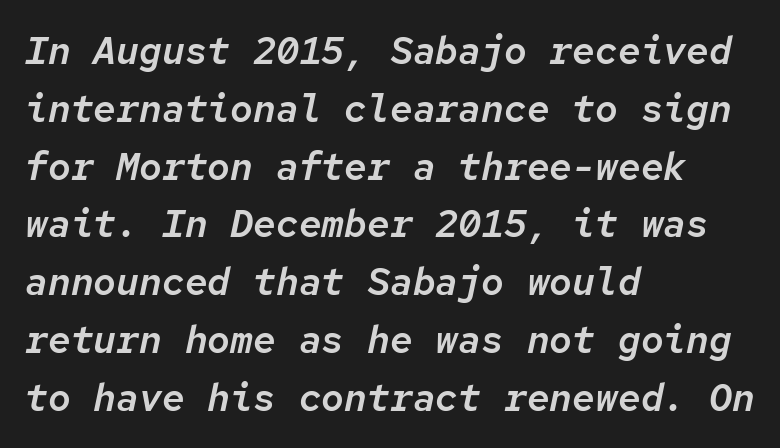
Casual observation: everything's shoved over to the left. Nobody drew a line under any word here. Spacing verdict: monospaced, one width for all characters. Here the glyphs are tracked normally, forming tight word shapes. A normal amount of white space separates one row of letters from the next. The glyphs look as if they've been sheared to an angle.
